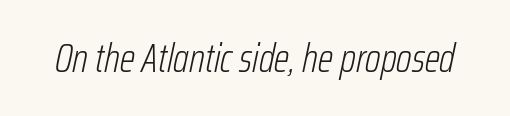
The typeface has the unassuming heft of standard copy or less. Beneath every word, the page is bare. Nobody touched the tracking dial on this one. Looks like regular typesetting: each glyph gets only the width it needs. Looking at the ascenders, they clearly lean.
